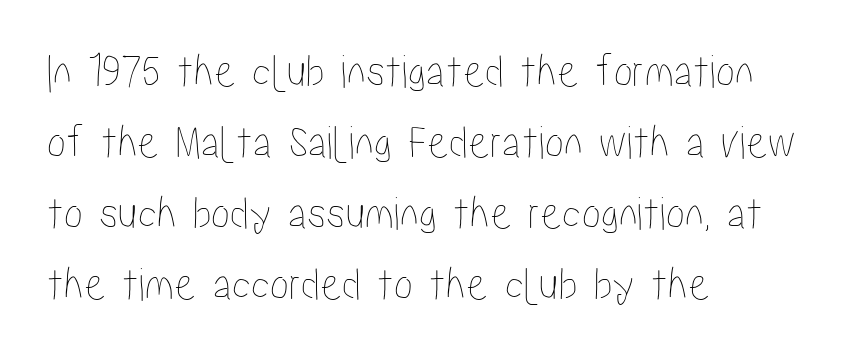
{"italic": "no", "width": "condensed", "stroke_contrast": "low", "x_height": "medium", "monospaced": "no", "underline": "no", "align": "left", "line_spacing": "normal", "line_spacing_ratio": 1.48, "letter_spacing": "normal", "letter_spacing_em": 0.0, "glyph_px": 48}
